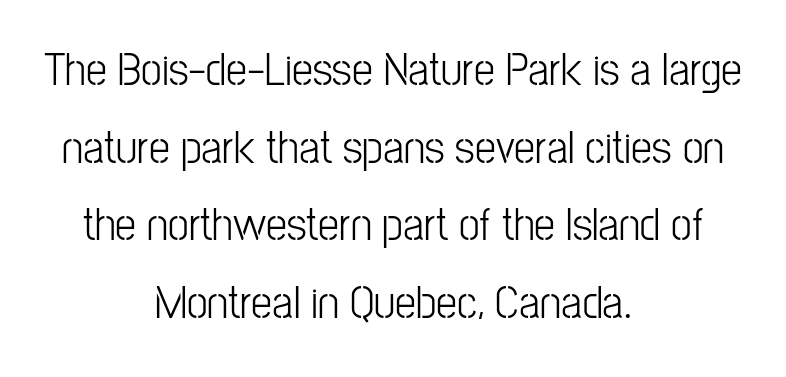
The image shows 47 px light, condensed sans-serif type, upright; set centered, normal line spacing (1.65x), normal letter spacing, not underlined; low stroke contrast and a medium x-height.
